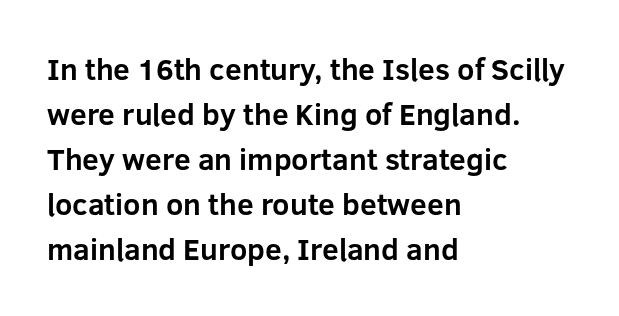
The image shows 30 px bold sans-serif type, upright; set left-aligned, normal line spacing (1.5x), normal letter spacing, not underlined; low stroke contrast and a medium x-height.
